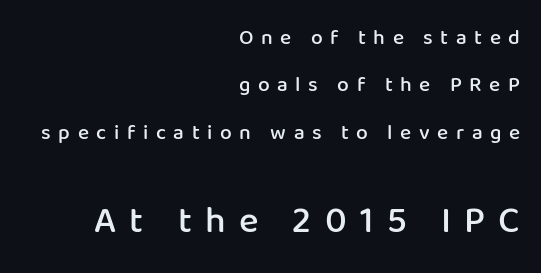
{"serif": "no", "italic": "no", "bold": "semi", "weight": "semibold", "width": "normal", "stroke_contrast": "low", "x_height": "medium", "monospaced": "no", "underline": "no", "align": "right", "line_spacing": "loose", "line_spacing_ratio": 2.26, "letter_spacing": "wide", "letter_spacing_em": 0.36, "larger_block": "second", "size_ratio": 1.76, "glyph_px": 37}
